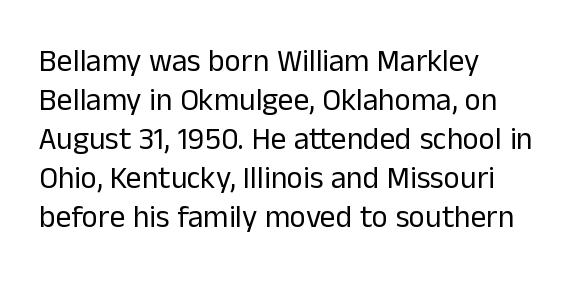
The image shows 31 px regular-weight sans-serif type, upright; set left-aligned, normal line spacing (1.26x), normal letter spacing, not underlined; low stroke contrast and a medium x-height.
